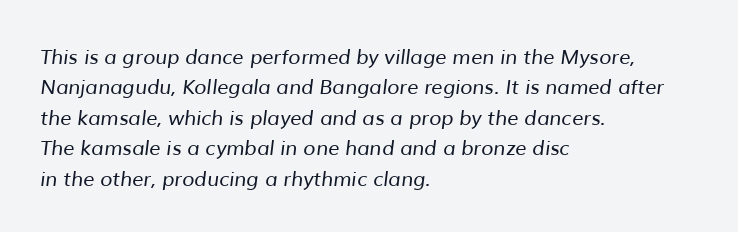
The image shows 20 px text type; set left-aligned, normal line spacing (1.52x), normal letter spacing, not underlined.
